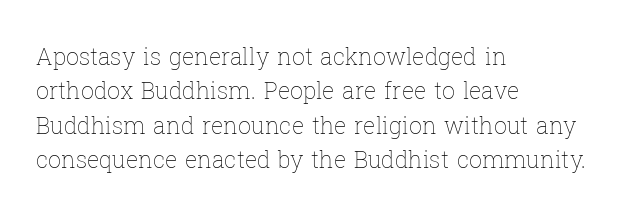
{"italic": "no", "bold": "no", "underline": "no", "align": "left", "line_spacing": "normal", "line_spacing_ratio": 1.5, "letter_spacing": "normal", "letter_spacing_em": 0.0, "glyph_px": 23}
